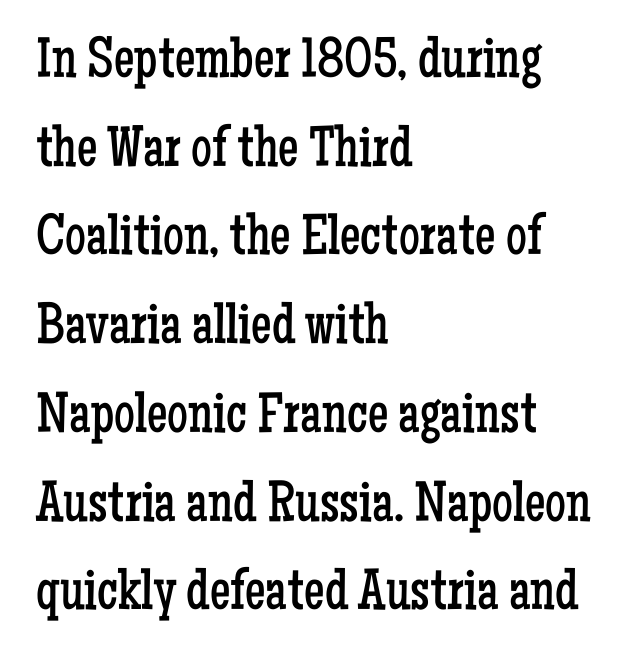
{"serif": "yes", "italic": "no", "bold": "no", "weight": "regular", "width": "condensed", "stroke_contrast": "low", "x_height": "medium", "monospaced": "no", "underline": "no", "align": "left", "line_spacing": "normal", "line_spacing_ratio": 1.53, "letter_spacing": "normal", "letter_spacing_em": 0.0, "glyph_px": 58}
